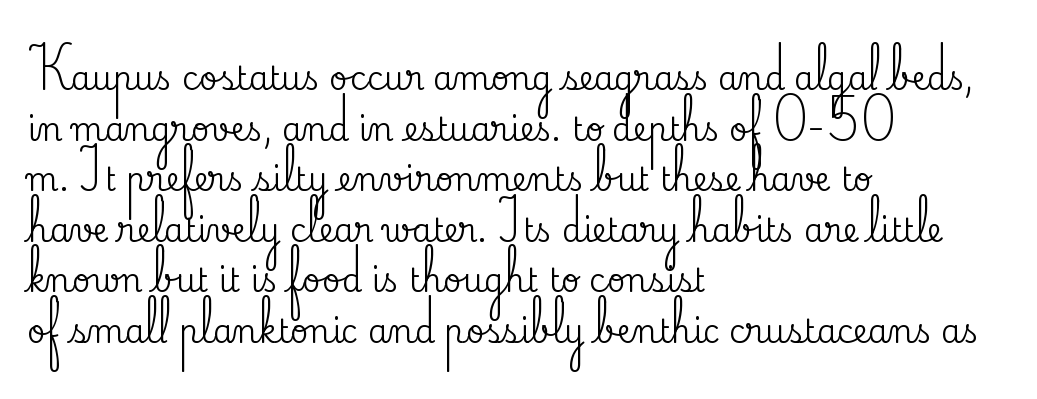
Inter-character spacing is left at the font's built-in metrics. A serif font was chosen for this passage. Plain, unruled lines of type. If you measured baseline to baseline, you'd find a middling distance. Each letter keeps its own natural width here, so spacing adapts to shape.
